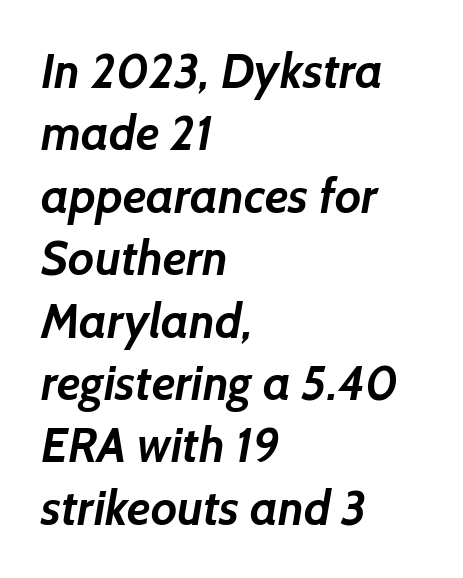
Short and long lines alike share a common starting point at left. These lines keep a tight, regular rhythm from letter to letter. Any mark beneath the type? The region is blank. Character widths vary here, with narrow letters taking less room than wide ones.
